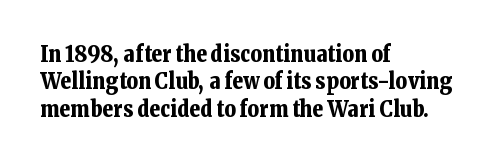
Q: Is the text bold? A: Yes.
Q: Is the text italic (slanted)? A: No, it is upright.
Q: Is the text underlined? A: No.
Q: How is the paragraph aligned? A: Left-aligned.
Q: Is the spacing between letters normal or unusually wide? A: Normal.
Q: Is the spacing between lines tight, normal or loose? A: Normal.
